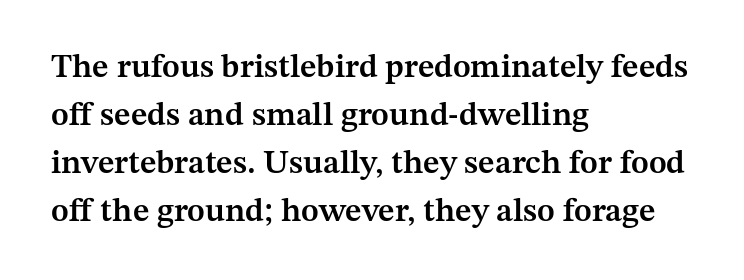
{"serif": "yes", "italic": "no", "bold": "semi", "weight": "semibold", "width": "normal", "stroke_contrast": "medium", "x_height": "medium", "monospaced": "no", "underline": "no", "align": "left", "line_spacing": "normal", "line_spacing_ratio": 1.45, "letter_spacing": "normal", "letter_spacing_em": 0.0, "glyph_px": 33}
